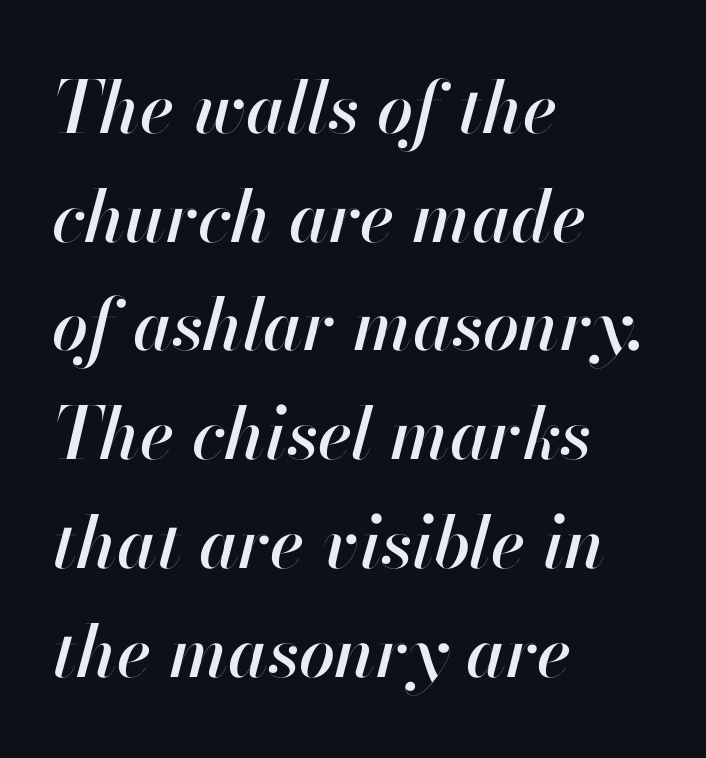
Look at the tracking — it's just the regular setting, nothing added. Where is the straight margin? On the left. A typesetter would call this proportional, since set widths differ per character. One glance says typical: line gaps are just what's usual. The lettering tilts uniformly, giving the passage an italic look.
